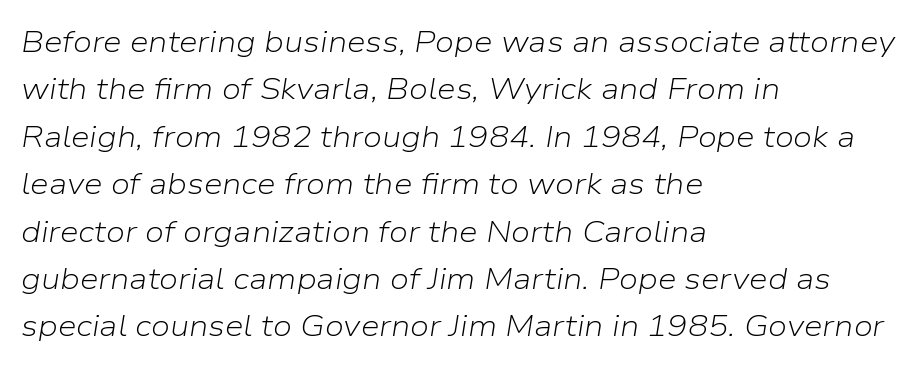
The image shows 30 px light type, italic (leaning right); set left-aligned, normal line spacing (1.58x), normal letter spacing, not underlined; low stroke contrast and a medium x-height.
